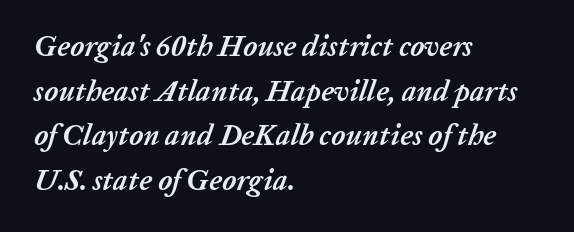
The image shows 29 px semibold type, italic (leaning right); set left-aligned, normal line spacing (1.54x), normal letter spacing, not underlined; low stroke contrast and a medium x-height.
